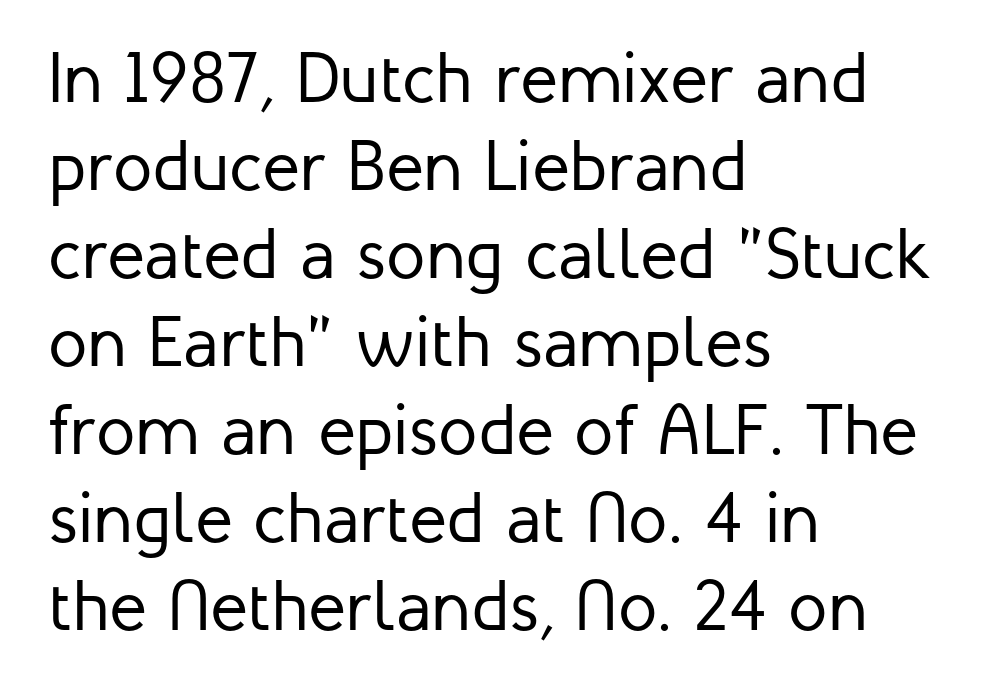
The image shows 71 px regular-weight sans-serif type, upright; set left-aligned, line spacing 1.24x, normal letter spacing, not underlined; low stroke contrast and a medium x-height.
